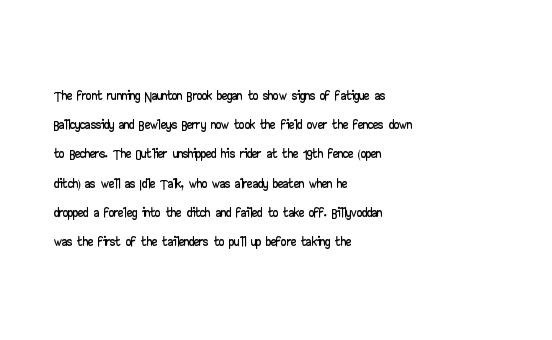
Each word holds together tightly as a unit, with standard inter-letter gaps. Left-aligned paragraph, ragged on the right. The vertical gap from one line to the next is medium. Nope, not italic — everything's standing straight. Check the space under the baseline: it is left empty.
